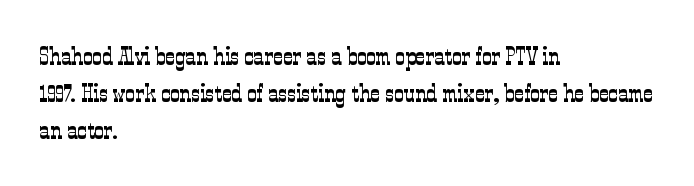
The rendering anchors every line to the left-hand side. A clean baseline with only descenders dipping below it. No chunkiness to these letters — they're not bold. Leading matches the norm, producing a regular column. Ascenders rise straight up at ninety degrees. Nobody touched the tracking dial on this one.
